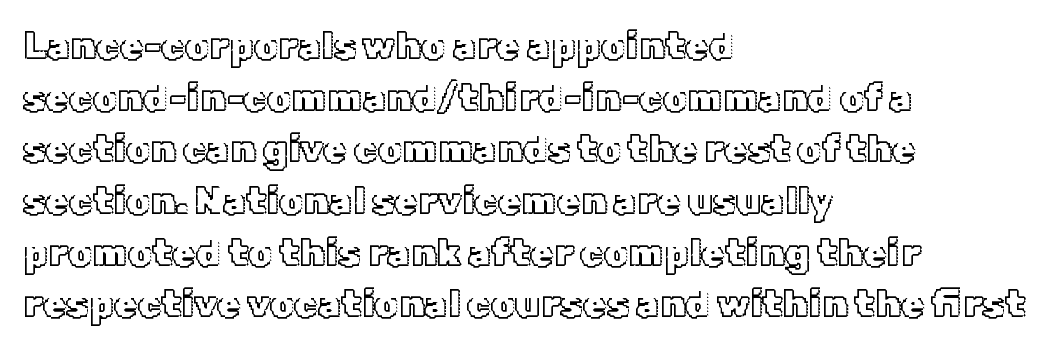
The image shows 38 px text type, upright; set left-aligned, normal line spacing (1.36x), normal letter spacing, not underlined; a medium x-height.
